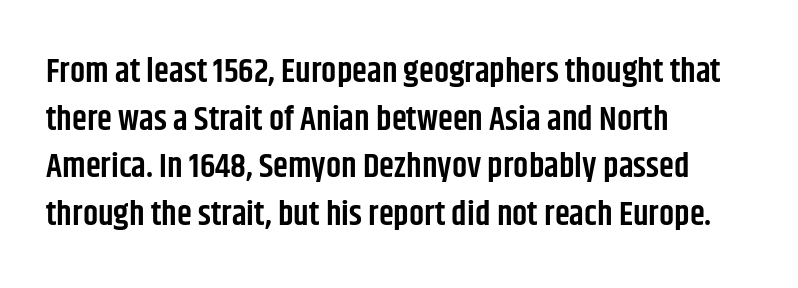
The image shows 34 px semibold, condensed sans-serif type, upright; set left-aligned, normal line spacing (1.4x), normal letter spacing, not underlined; low stroke contrast and a large x-height.
